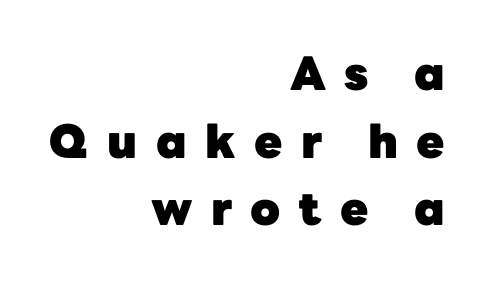
{"serif": "no", "italic": "no", "bold": "yes", "weight": "heavy", "width": "normal", "stroke_contrast": "low", "x_height": "medium", "monospaced": "no", "underline": "no", "align": "right", "line_spacing": "normal", "line_spacing_ratio": 1.47, "letter_spacing": "wide", "letter_spacing_em": 0.4, "glyph_px": 46}
